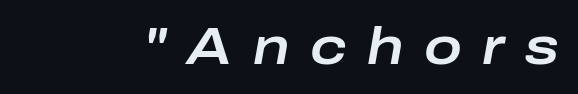
{"italic": "yes", "lean": "right", "slant_degrees": 10, "width": "wide", "stroke_contrast": "low", "x_height": "medium", "monospaced": "no", "underline": "no", "letter_spacing": "wide", "letter_spacing_em": 0.4, "glyph_px": 51}
